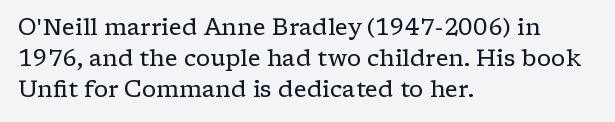
{"italic": "no", "bold": "no", "underline": "no", "align": "left", "line_spacing": "normal", "line_spacing_ratio": 1.34, "letter_spacing": "normal", "letter_spacing_em": 0.0, "glyph_px": 23}
